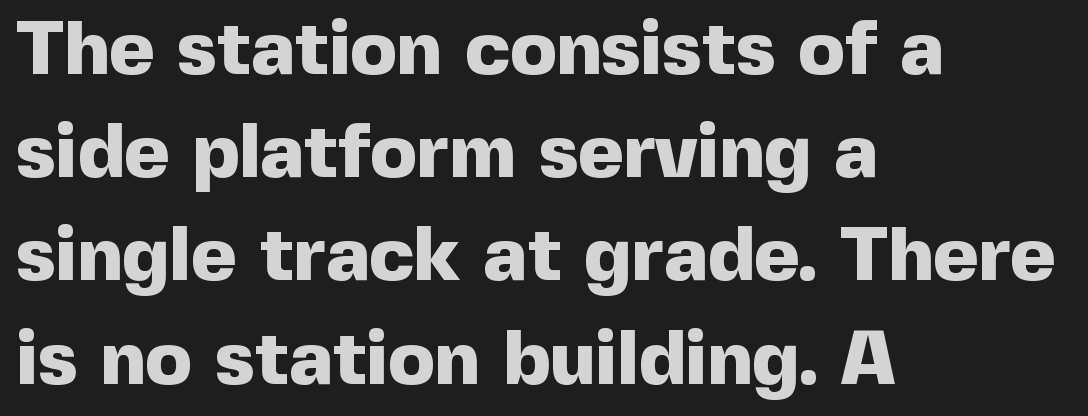
Look at the bottom of the vertical strokes: they stop flat, with no serifs. The block of text has a typical density, with ordinary space between rows. Characters remain perfectly vertical along every line. Observe the ordinary spacing: letters are neighbours, not strangers. Underline: absent. Layout note: lines flush left.
